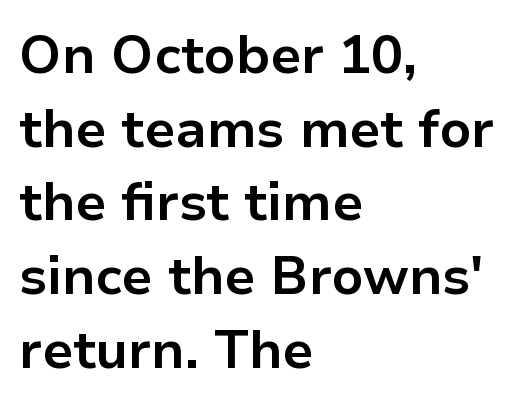
{"serif": "no", "italic": "no", "bold": "yes", "weight": "bold", "width": "normal", "stroke_contrast": "low", "x_height": "medium", "monospaced": "no", "underline": "no", "align": "left", "line_spacing": "normal", "line_spacing_ratio": 1.39, "letter_spacing": "normal", "letter_spacing_em": 0.0, "glyph_px": 53}
